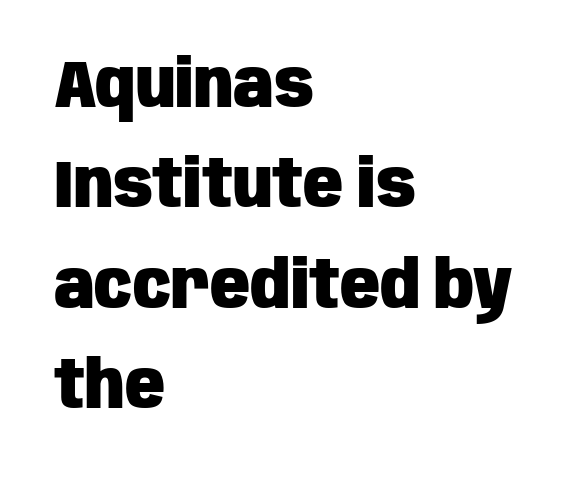
{"serif": "no", "italic": "no", "bold": "yes", "weight": "heavy", "width": "condensed", "stroke_contrast": "low", "x_height": "large", "monospaced": "no", "underline": "no", "align": "left", "line_spacing": "normal", "line_spacing_ratio": 1.52, "letter_spacing": "normal", "letter_spacing_em": 0.0, "glyph_px": 66}
